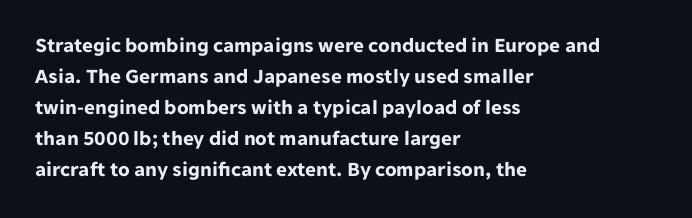
Q: Is the text bold? A: Yes.
Q: Is the text italic (slanted)? A: No, it is upright.
Q: Is the text underlined? A: No.
Q: How is the paragraph aligned? A: Left-aligned.
Q: Is the spacing between letters normal or unusually wide? A: Normal.
Q: Is the spacing between lines tight, normal or loose? A: Normal.
